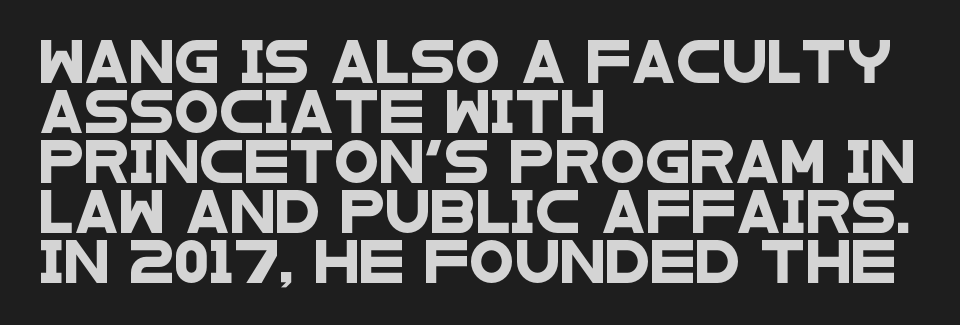
{"serif": "no", "width": "wide", "stroke_contrast": "low", "x_height": "large", "monospaced": "no", "underline": "no", "align": "left", "line_spacing_ratio": 1.22, "letter_spacing": "normal", "letter_spacing_em": 0.0, "glyph_px": 41}
